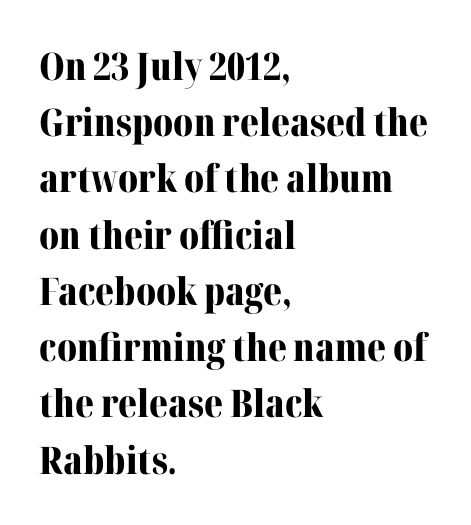
The image shows 38 px bold serif type, upright; set left-aligned, normal line spacing (1.48x), normal letter spacing, not underlined; medium stroke contrast and a medium x-height.
